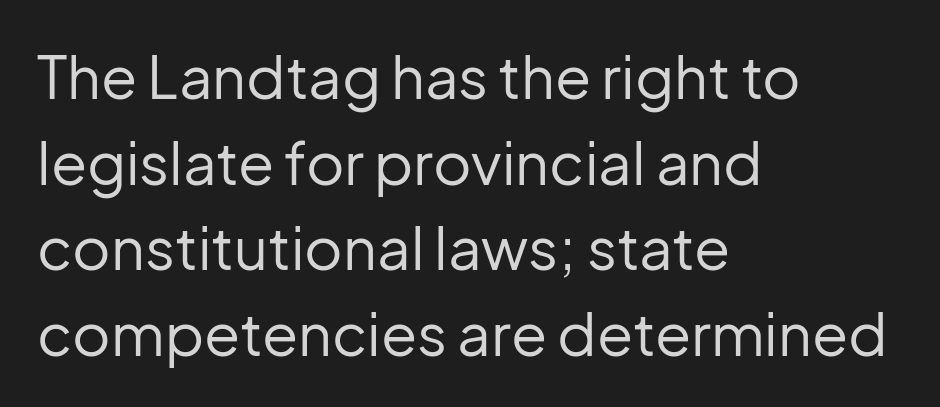
Nope, not italic — everything's standing straight. The face used here is proportionally spaced, like ordinary book or web type. Nothing sits at the stroke ends, so this counts as sans-serif. Short note: letters normally spaced. Check the space under the baseline: it is left empty. No letter is thick-stroked: the sample isn't bold.
